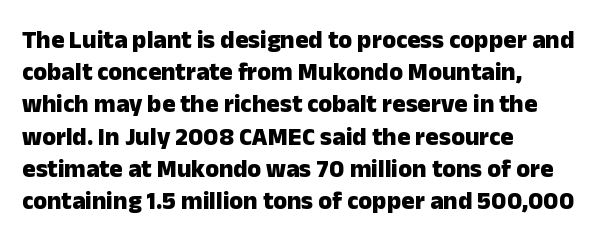
The lines sit at an ordinary, default distance from one another. Italic? Not at all — the glyphs are vertical. This rendering leaves character spacing at its baseline value. A student would call this left alignment; a typographer would say flush left, rag right.
